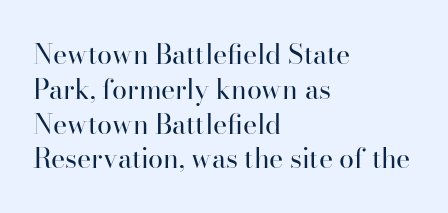
The image shows 27 px text type, upright; set left-aligned, normal line spacing (1.29x), normal letter spacing, not underlined.
